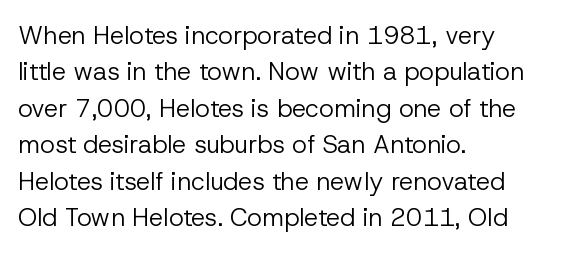
Q: Is the text bold? A: No.
Q: Is the text italic (slanted)? A: No, it is upright.
Q: Is the text underlined? A: No.
Q: How is the paragraph aligned? A: Left-aligned.
Q: Is the spacing between letters normal or unusually wide? A: Normal.
Q: Is the spacing between lines tight, normal or loose? A: Normal.
